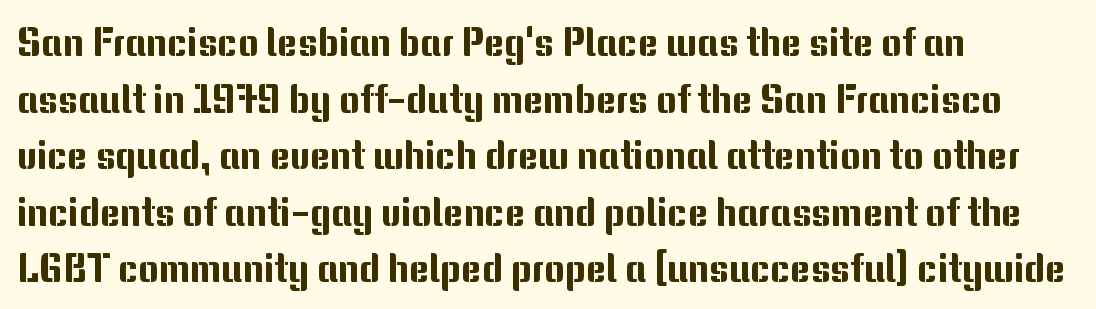
{"serif": "no", "italic": "no", "width": "normal", "stroke_contrast": "medium", "x_height": "medium", "monospaced": "no", "underline": "no", "align": "left", "line_spacing": "normal", "line_spacing_ratio": 1.45, "letter_spacing": "normal", "letter_spacing_em": 0.0, "glyph_px": 39}
